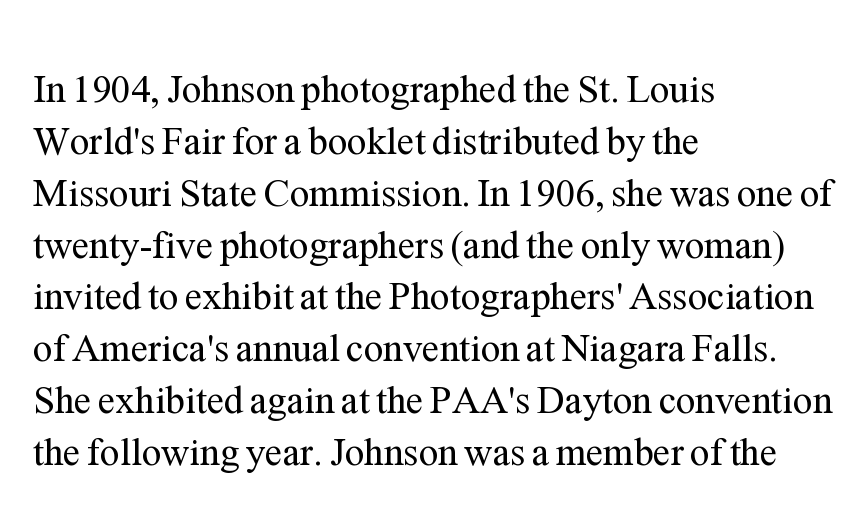
Notice how the stems are strictly vertical — no italics here. The type family on display is of the serif kind. A student would call this left alignment; a typographer would say flush left, rag right. Inter-character spacing is left at the font's built-in metrics. Vertically, the passage feels balanced, rows spaced as you'd expect. Each row of text sits above clean, open space.
